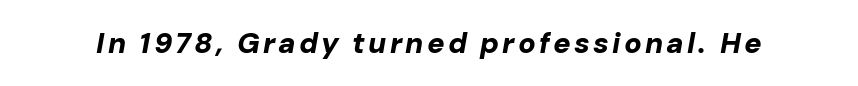
{"italic": "yes", "lean": "right", "slant_degrees": 10, "bold": "yes", "weight": "bold", "width": "normal", "stroke_contrast": "low", "x_height": "medium", "monospaced": "no", "underline": "no", "glyph_px": 29}
